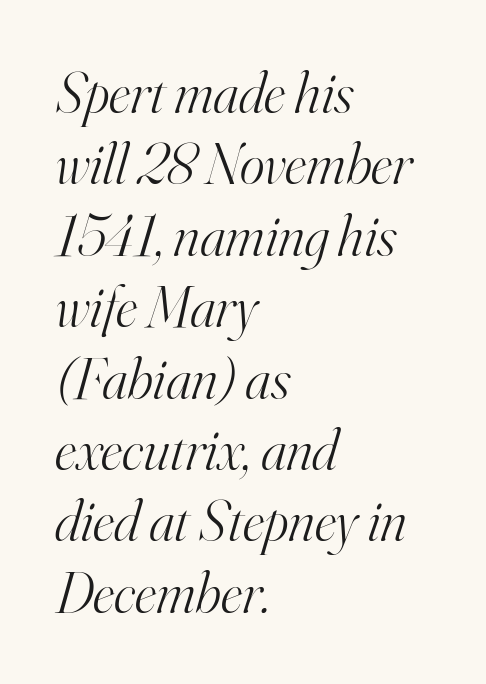
The font is comparable to plain body text, perhaps lighter. These lines are composed in type with serifs. The face used here is rendered with its standard letterfit. Notice how the stems are inclined rather than vertical — that's the hallmark of italics. All the whitespace from short lines collects on the right. Clear beneath every line of the passage.
